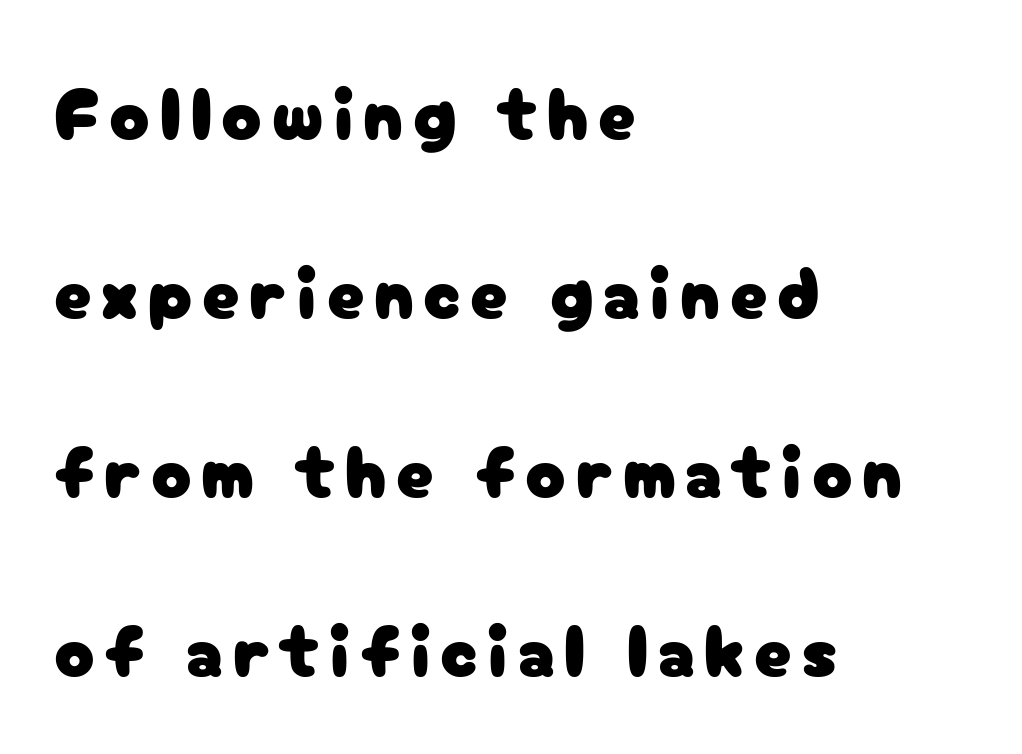
Examine the stroke ends and you'll find no serifs. If you drew a line through each stem, it would be perfectly vertical. Has an underline been added? It has not. In terms of leading, this rendering errs on the spacious side. Each line starts at the same left margin while the right side varies.
